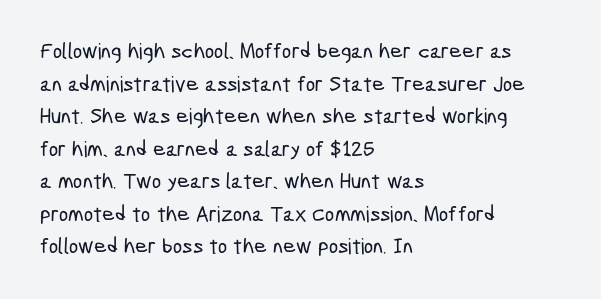
This sample is left-justified, so line endings fall wherever the words run out. Glyph-to-glyph distance matches everyday printed text. Each row of text sits above clean, open space. The space between consecutive lines is moderate.
